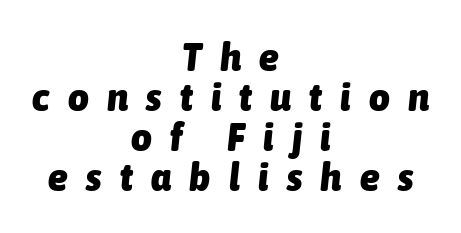
Q: Is the text bold? A: Yes.
Q: Is the text italic (slanted)? A: Yes, it leans right by about 6 degrees.
Q: Is the text underlined? A: No.
Q: How is the paragraph aligned? A: Centered.
Q: Is the spacing between letters normal or unusually wide? A: Unusually wide.
Q: Is the spacing between lines tight, normal or loose? A: Tight.
Q: Width (condensed, normal, or wide)? A: Condensed.
Q: Stroke contrast? A: Low.
Q: x-height? A: Medium.
Q: Monospaced? A: No.
